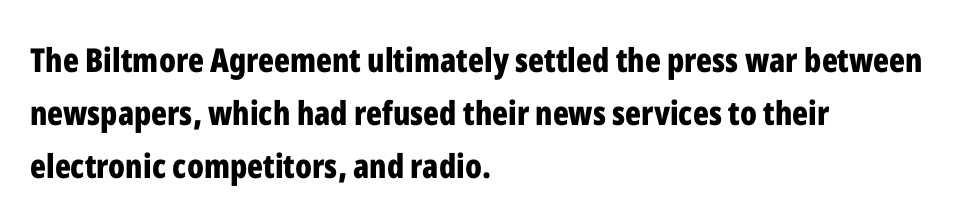
Bold? Absolutely — the strokes are thick and heavy. Typeset ragged right — the left edge is the straight one. Successive baselines arrive at the customary interval. Every character sits straight up, as roman type does.
